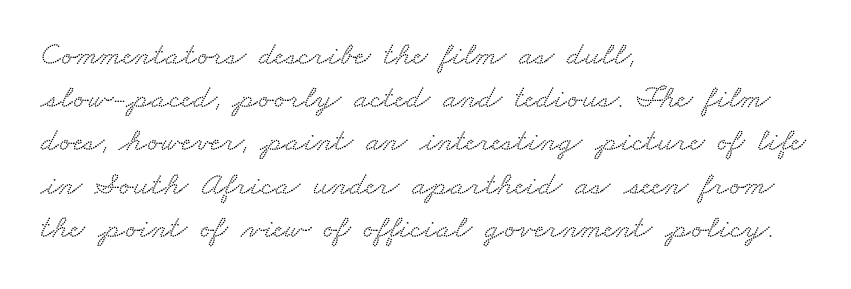
The letterforms sit shoulder to shoulder at normal distance. The leading is moderate, giving the passage an even texture. If you drew a ruler down the left edge, every line would touch it. Spacing verdict: proportional, widths tailored to each character.
